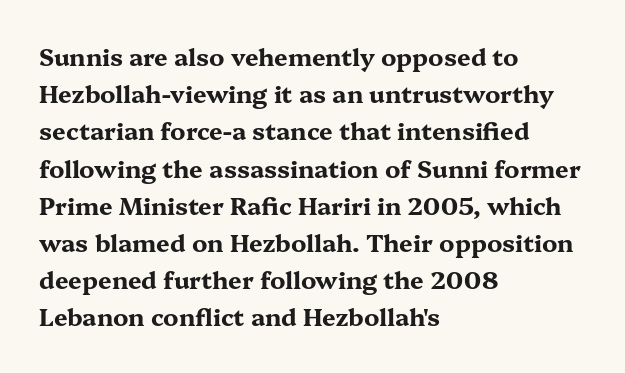
{"italic": "no", "bold": "yes", "underline": "no", "align": "left", "line_spacing": "normal", "line_spacing_ratio": 1.55, "letter_spacing": "normal", "letter_spacing_em": 0.0, "glyph_px": 24}
